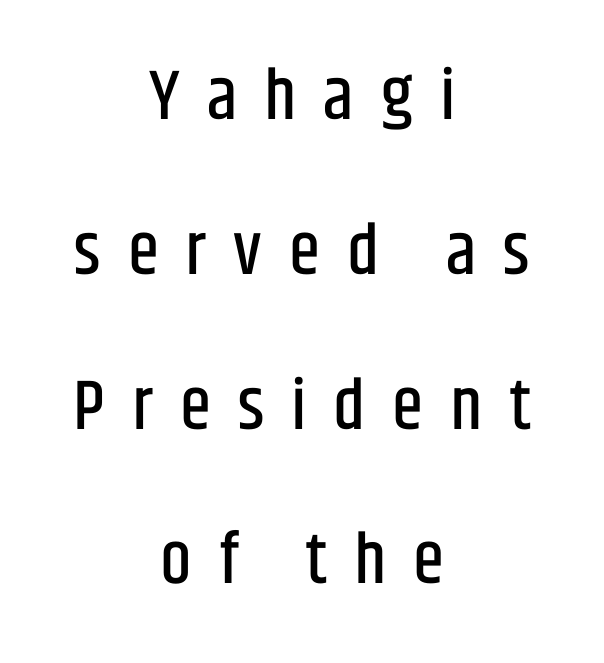
{"serif": "no", "italic": "no", "width": "condensed", "stroke_contrast": "low", "x_height": "large", "monospaced": "no", "underline": "no", "align": "center", "line_spacing": "loose", "line_spacing_ratio": 2.18, "letter_spacing": "wide", "letter_spacing_em": 0.38, "glyph_px": 71}
